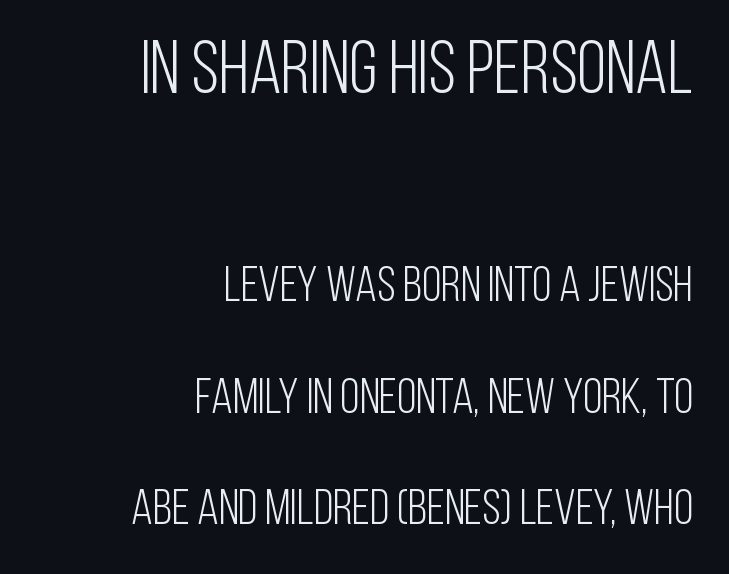
{"serif": "no", "italic": "no", "bold": "no", "weight": "light", "width": "condensed", "stroke_contrast": "low", "x_height": "large", "monospaced": "no", "underline": "no", "align": "right", "line_spacing": "loose", "line_spacing_ratio": 2.23, "letter_spacing": "normal", "letter_spacing_em": 0.0, "larger_block": "first", "size_ratio": 1.5, "glyph_px": 75}
